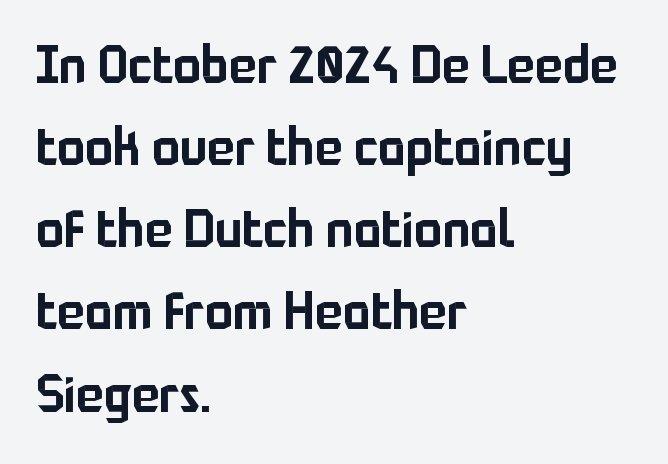
Q: Is the text italic (slanted)? A: No, it is upright.
Q: Is the typeface a serif or a sans-serif typeface? A: Sans-serif.
Q: Is the text underlined? A: No.
Q: How is the paragraph aligned? A: Left-aligned.
Q: Is the spacing between letters normal or unusually wide? A: Normal.
Q: Is the spacing between lines tight, normal or loose? A: Normal.
Q: Width (condensed, normal, or wide)? A: Normal.
Q: Stroke contrast? A: Low.
Q: x-height? A: Medium.
Q: Monospaced? A: No.
